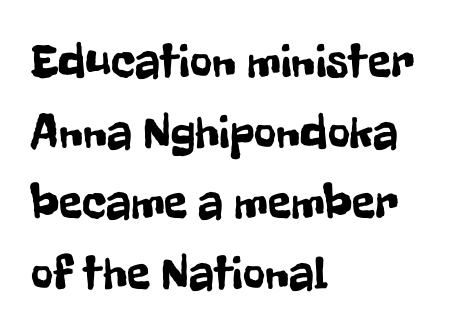
The designer went with a sans here, leaving each stem footless. The zone under the glyphs is completely vacant. The lettering stays uniformly vertical, giving the passage a roman look. Notice how descenders clear the ascenders below comfortably — that's standard leading. How are the letters spaced? Ordinarily, with no added tracking.
